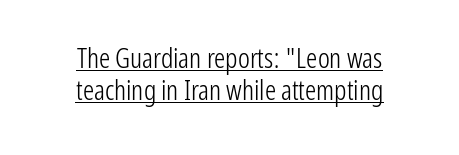
Q: Is the text bold? A: No.
Q: Is the text italic (slanted)? A: No, it is upright.
Q: Is the typeface a serif or a sans-serif typeface? A: Sans-serif.
Q: Is the text underlined? A: Yes.
Q: How is the paragraph aligned? A: Centered.
Q: Is the spacing between letters normal or unusually wide? A: Normal.
Q: Is the spacing between lines tight, normal or loose? A: Tight.
Q: Width (condensed, normal, or wide)? A: Condensed.
Q: Stroke contrast? A: Low.
Q: x-height? A: Medium.
Q: Monospaced? A: No.
